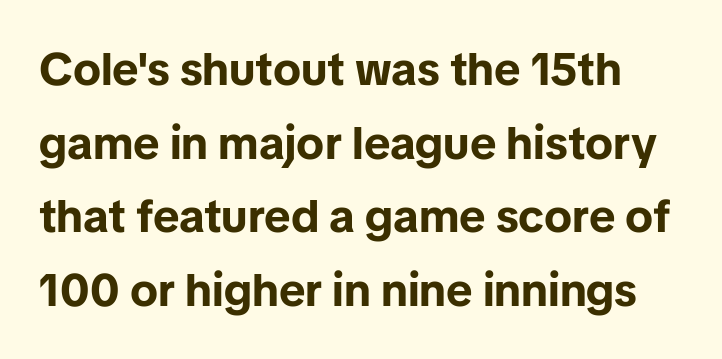
Spacing verdict: proportional, widths tailored to each character. Rule under the text: the space is simply empty. A sans-serif font was chosen for this passage. Vertically, the passage feels balanced, rows spaced as you'd expect.
